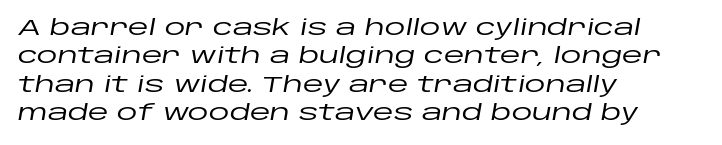
{"italic": "yes", "lean": "right", "slant_degrees": 10, "underline": "no", "align": "left", "line_spacing": "normal", "line_spacing_ratio": 1.35, "letter_spacing": "normal", "letter_spacing_em": 0.0, "glyph_px": 21}
